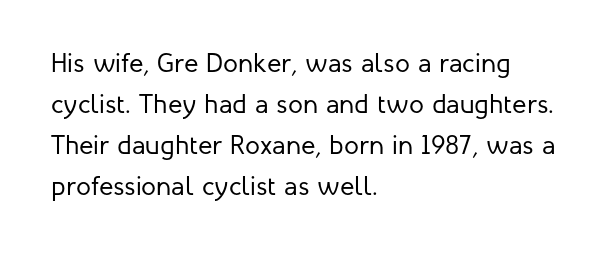
On a weight scale, this lands at 450 or below. The passage shown has conventional tracking throughout. A normal amount of white space separates one row of letters from the next. The rag falls on the right side of this text block.
